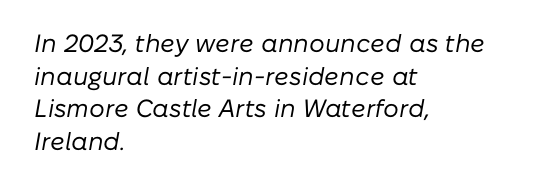
Q: Is the text bold? A: No.
Q: Is the text italic (slanted)? A: Yes, it leans right by about 10 degrees.
Q: Is the text underlined? A: No.
Q: How is the paragraph aligned? A: Left-aligned.
Q: Is the spacing between letters normal or unusually wide? A: Normal.
Q: Is the spacing between lines tight, normal or loose? A: Normal.
